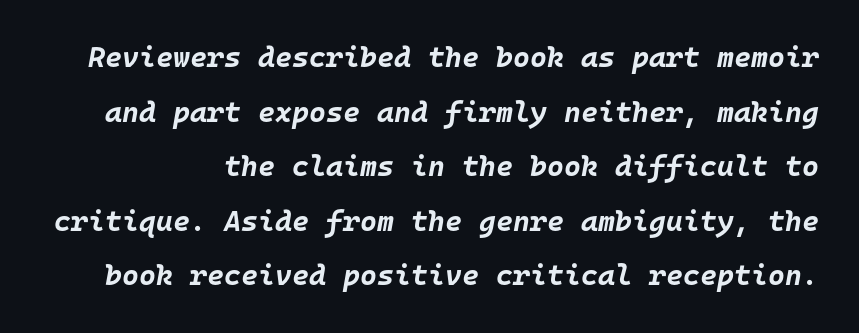
Monospaced: the letters line up in strict vertical columns. Here the glyphs are tracked normally, forming tight word shapes. This is heavy type, rendered in bold. The whole block is typeset with a tilt. Has an underline been added? It has not.
